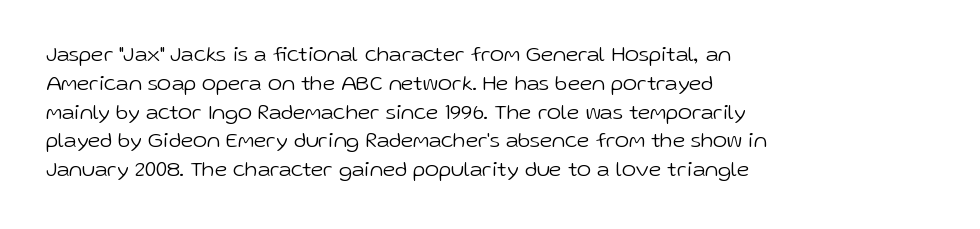
{"italic": "no", "bold": "no", "underline": "no", "align": "left", "line_spacing": "normal", "line_spacing_ratio": 1.31, "letter_spacing": "normal", "letter_spacing_em": 0.0, "glyph_px": 22}
